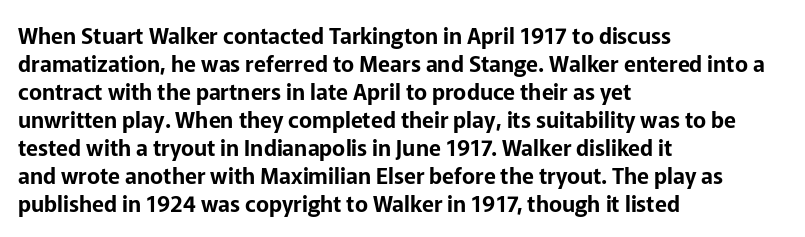
{"italic": "no", "underline": "no", "align": "left", "line_spacing": "normal", "line_spacing_ratio": 1.27, "letter_spacing": "normal", "letter_spacing_em": 0.0, "glyph_px": 22}
